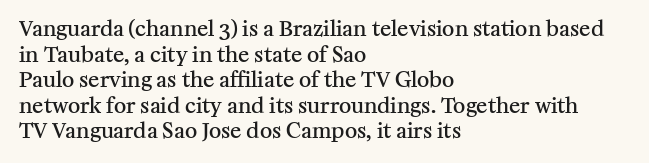
Nobody drew a line under any word here. The letters stand straight up with perfectly vertical stems. Emphasis by weight is partial: semibold. Nobody touched the tracking dial on this one. Compared with a centered layout, this one pins lines to the left instead.
